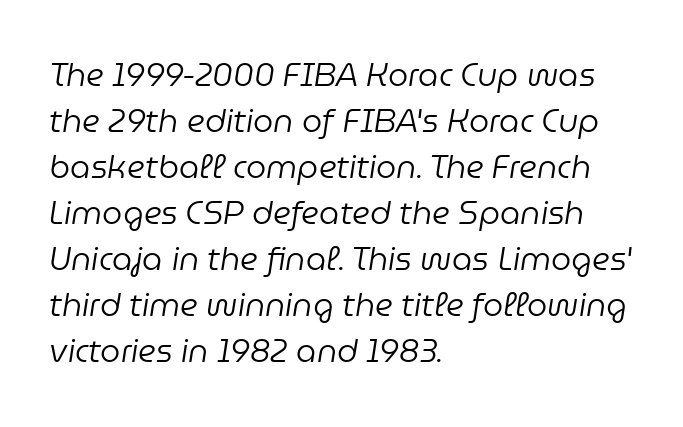
Compared with typical body copy, the letter spacing here is the same. You could not count columns in this text — the font is proportionally spaced. The axis of the letterforms is tilted away from vertical. Reading down the block, your eye returns to a fixed left position each line.
